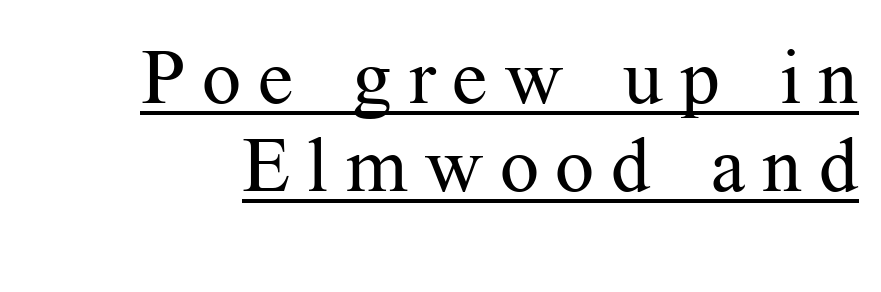
Does the leading feel generous? Not at all — it's pinched. The words here are underlined. Each letter keeps its own natural width here, so spacing adapts to shape. This rendering widens character spacing well past its baseline value. Is there any slant? The stems are plumb.
